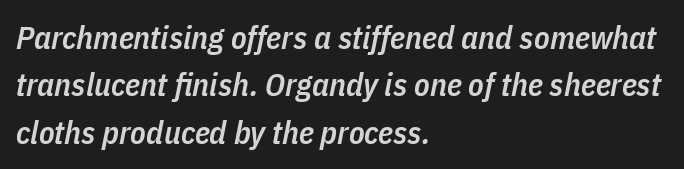
The image shows 32 px semibold, condensed type, italic (leaning right); set left-aligned, normal line spacing (1.48x), normal letter spacing, not underlined; low stroke contrast and a medium x-height.
